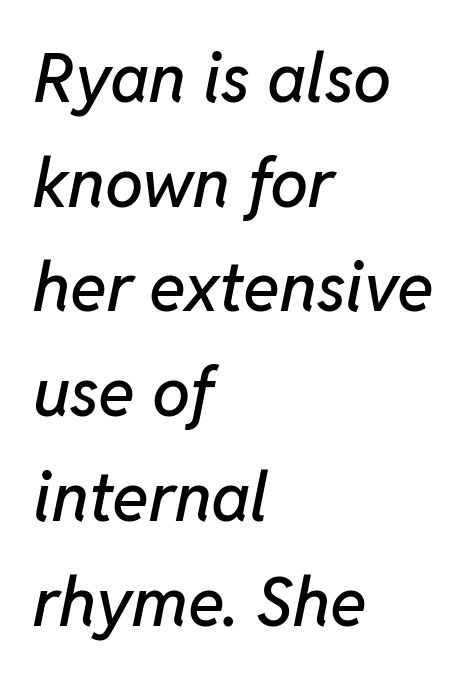
The passage shown is typed in a proportional face where columns would drift. An italicized treatment has been applied to the whole sample. The tracking reads as untouched default to a designer's eye. Does the leading feel generous? No, just average. These lines are set flush left with a ragged right edge. The foot of each line stays bare and open.
